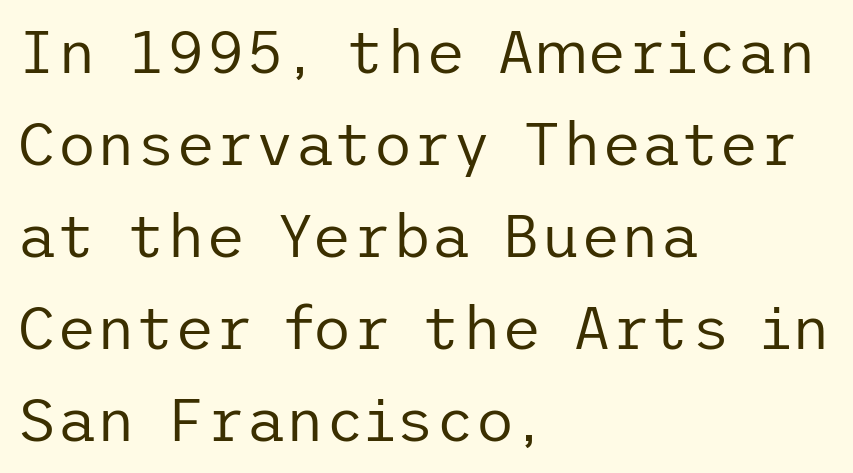
The image shows 61 px regular-weight sans-serif type, upright; set left-aligned, normal line spacing (1.51x), normal letter spacing, not underlined; low stroke contrast and a medium x-height.
